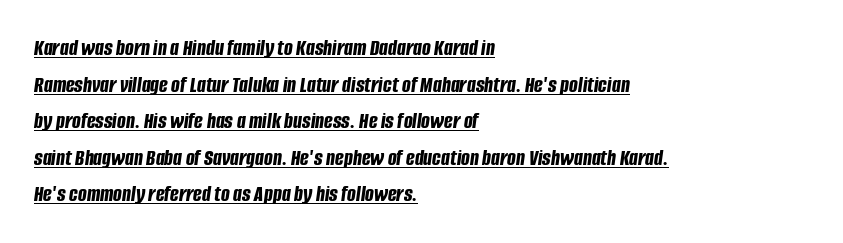
{"italic": "yes", "lean": "right", "slant_degrees": 8, "bold": "yes", "underline": "yes", "align": "left", "line_spacing": "normal", "line_spacing_ratio": 1.59, "letter_spacing": "normal", "letter_spacing_em": 0.0, "glyph_px": 23}
